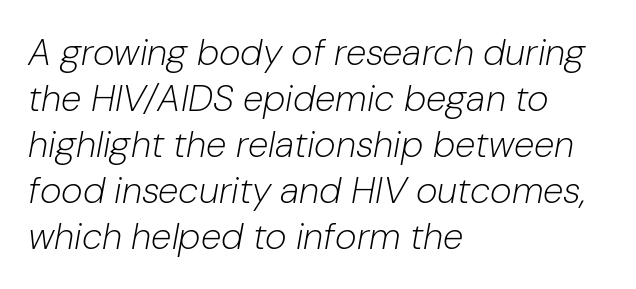
Looks like regular typesetting: each glyph gets only the width it needs. The whole block is typeset with a tilt. Each stroke keeps to a modest, everyday thickness or less. Nobody touched the tracking dial on this one. The paragraph has a hard left edge and a soft right edge.
